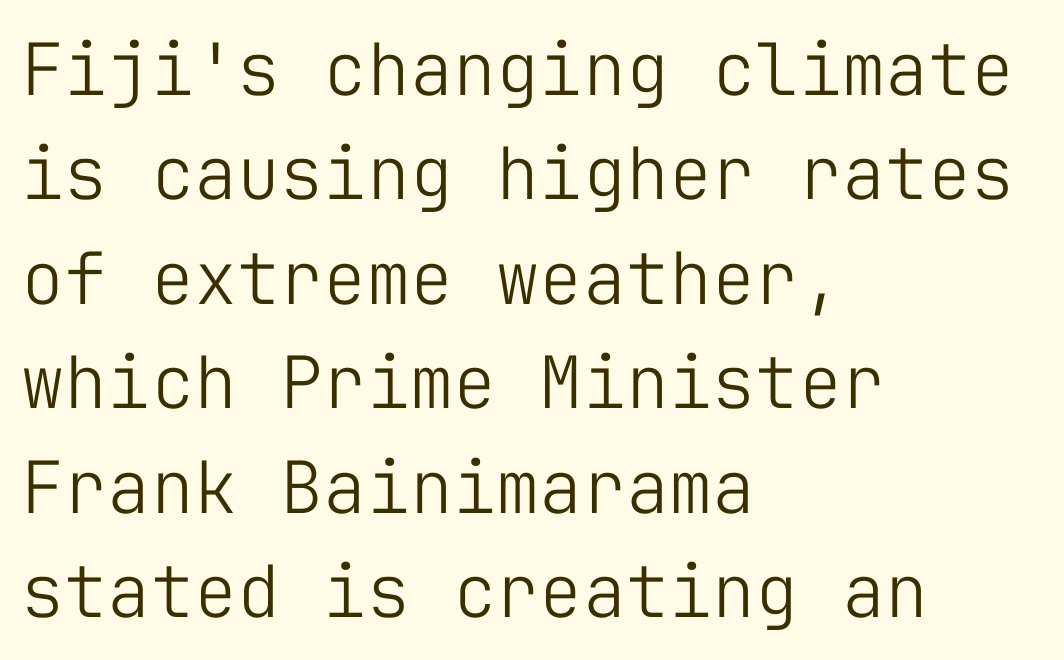
Q: Is the text bold? A: No.
Q: Is the text italic (slanted)? A: No, it is upright.
Q: Is the typeface a serif or a sans-serif typeface? A: Sans-serif.
Q: Is the text underlined? A: No.
Q: How is the paragraph aligned? A: Left-aligned.
Q: Is the spacing between letters normal or unusually wide? A: Normal.
Q: Is the spacing between lines tight, normal or loose? A: Normal.
Q: Width (condensed, normal, or wide)? A: Normal.
Q: Stroke contrast? A: Low.
Q: x-height? A: Medium.
Q: Monospaced? A: Yes.
